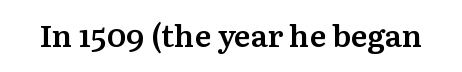
Posture: vertical. The gap between lines stays unmarked. The letters advance in unequal steps, a hallmark of proportional type. Check where the strokes stop: tiny serifs finish them off. Notice the strokes are somewhat thickened but not fully heavy: this is a semibold. Look at the tracking — it's just the regular setting, nothing added.
